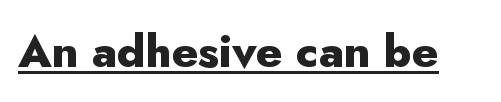
Ascenders rise straight up at ninety degrees. This rendering employs a face without finishing strokes, i.e., a sans-serif. These lines are rendered in a variable-pitch font. Each glyph is drawn with heavy, bold strokes. Compared with undecorated copy, this sample adds a rule below the words. The letterforms sit shoulder to shoulder at normal distance.
